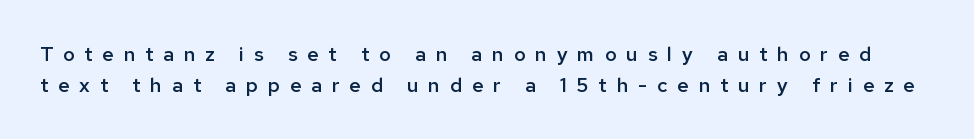
The image shows 20 px text type, upright; set normal line spacing (1.55x), unusually wide letter spacing (+0.49 em), not underlined.
